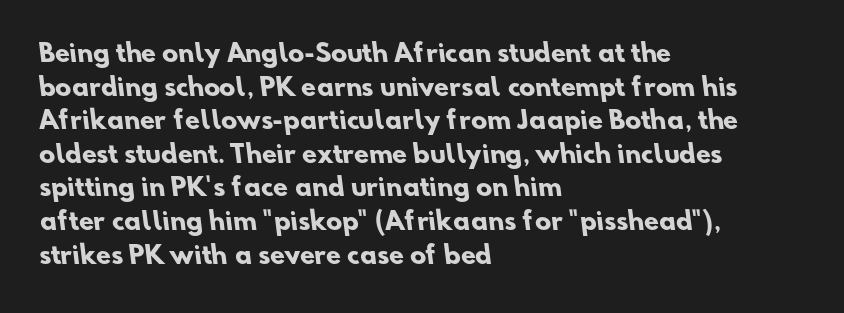
Emphasis by weight is at full strength: bold. Clear beneath every line of the passage. The tracking reads as untouched default to a designer's eye. Horizontal bands of white between lines are of average thickness. Caption: multi-line text, flush left, ragged right.
